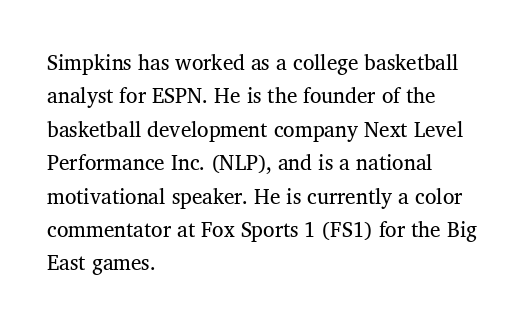
Q: Is the text bold? A: No.
Q: Is the text italic (slanted)? A: No, it is upright.
Q: Is the text underlined? A: No.
Q: How is the paragraph aligned? A: Left-aligned.
Q: Is the spacing between letters normal or unusually wide? A: Normal.
Q: Is the spacing between lines tight, normal or loose? A: Normal.
